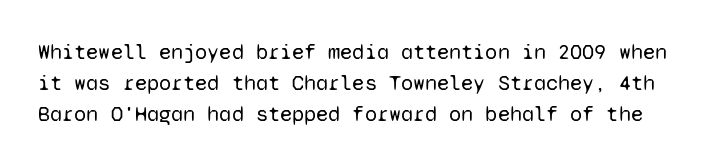
The image shows 22 px text type, upright; set normal line spacing (1.42x), normal letter spacing, not underlined.
